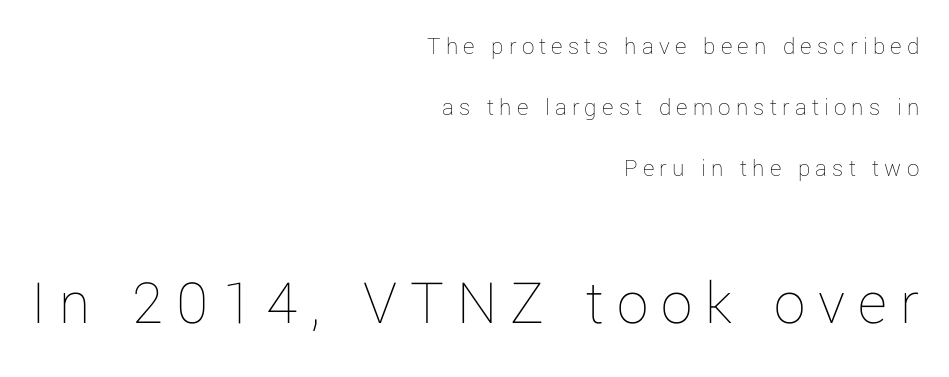
Substantial extra tracking has been applied to these lines. This sample has the flowing, uneven cadence of proportional lettering. Compared with typical paragraphs, the rows here are farther apart. Does the bottom block carry the larger type? Yes, it does. Caption: face not bold, strokes unweighted.
